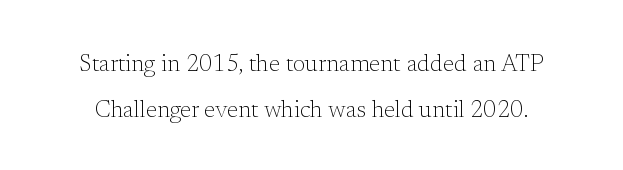
{"italic": "no", "bold": "no", "underline": "no", "line_spacing": "loose", "line_spacing_ratio": 2.01, "letter_spacing": "normal", "letter_spacing_em": 0.0, "glyph_px": 23}
